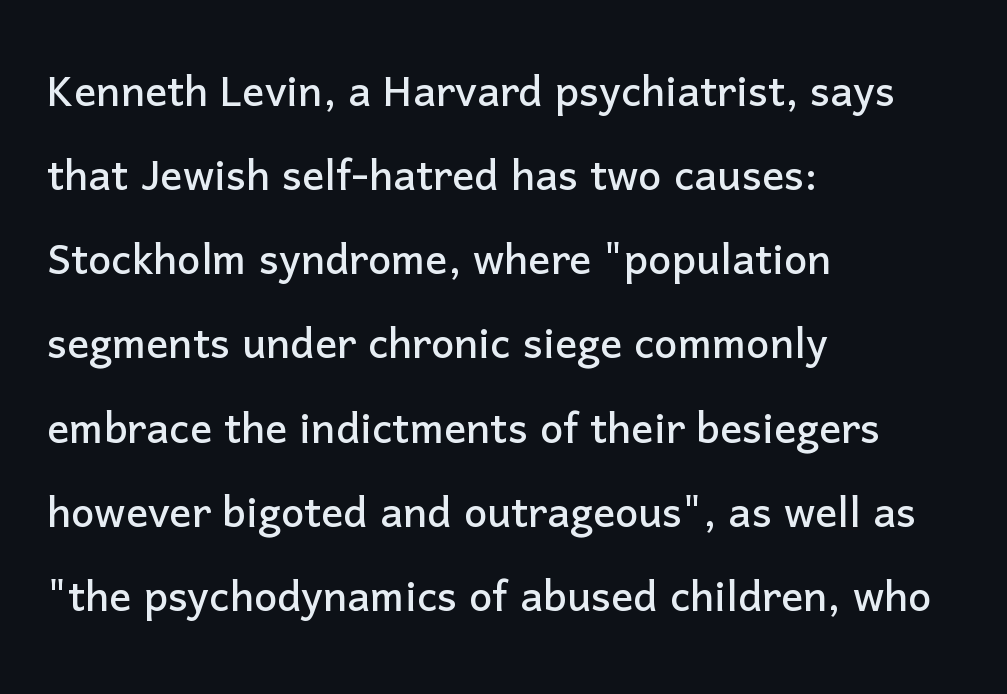
The image shows 55 px sans-serif type, upright; set left-aligned, normal line spacing (1.53x), normal letter spacing, not underlined; low stroke contrast and a medium x-height.
